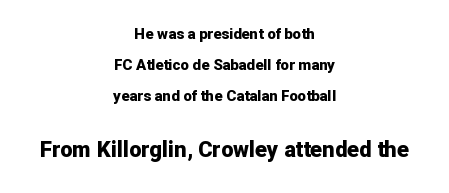
No italicization has been applied; the sample stays upright. The passage is arranged like a title page — every line centered. Reading top to bottom, the characters get bigger at the block break. Tracking value appears to be zero — textbook default spacing.
